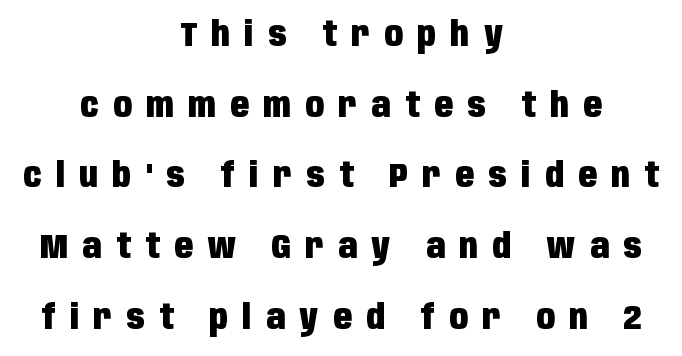
Look at the tracking — it's clearly loosened, letters drifting apart. Is there much room between lines? Yes — plenty of vertical air separates them. When letters stand straight like this, we call the style roman or upright. Words float on clear page, feet unadorned. A sans-serif font was chosen for this passage. A typesetter would call this proportional, since set widths differ per character.
